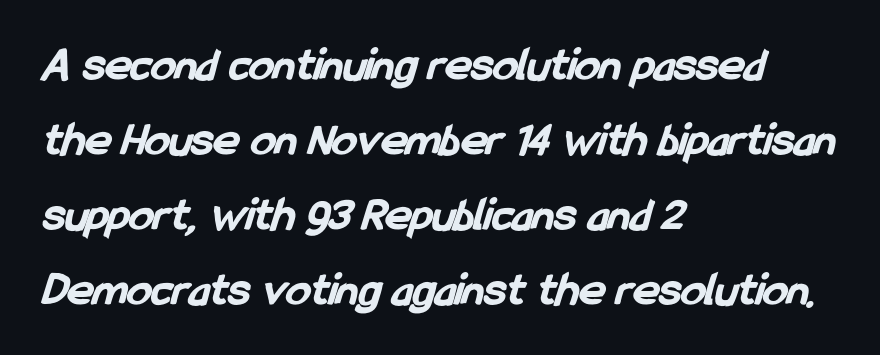
Q: Is the text bold? A: Yes.
Q: Is the typeface a serif or a sans-serif typeface? A: Sans-serif.
Q: Is the text underlined? A: No.
Q: How is the paragraph aligned? A: Left-aligned.
Q: Is the spacing between letters normal or unusually wide? A: Normal.
Q: Is the spacing between lines tight, normal or loose? A: Normal.
Q: Width (condensed, normal, or wide)? A: Condensed.
Q: Stroke contrast? A: Low.
Q: x-height? A: Medium.
Q: Monospaced? A: No.
